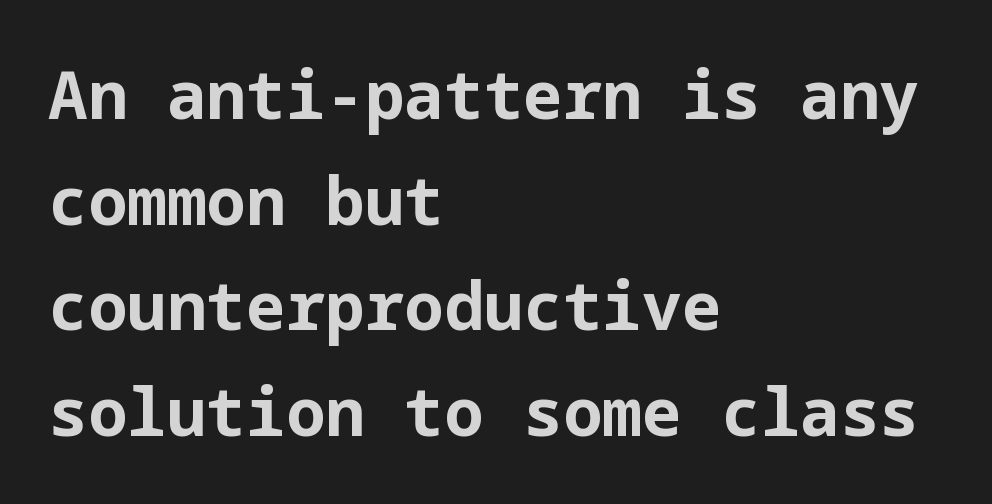
The image shows 66 px bold sans-serif type, upright; set left-aligned, normal line spacing (1.6x), normal letter spacing, not underlined; low stroke contrast and a medium x-height.
